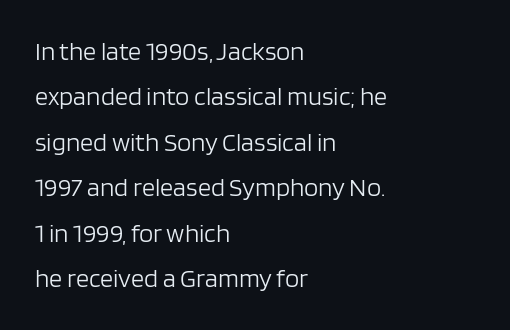
Rule under the text: the space is simply empty. Spacing between characters is what you'd get straight out of the box. The ragged edge is on the right, which tells us the setting is flush left. These glyphs show unthickened strokes, regular width or finer. Italic: no, the glyphs are upright roman.
